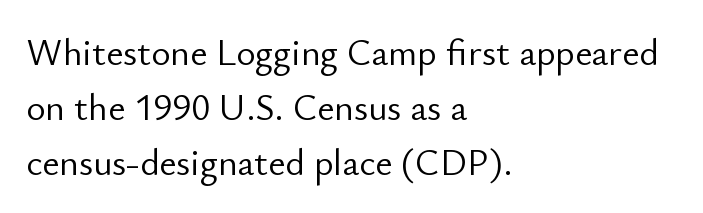
The image shows 37 px light sans-serif type, upright; set left-aligned, normal line spacing (1.49x), normal letter spacing, not underlined; low stroke contrast and a small x-height.
